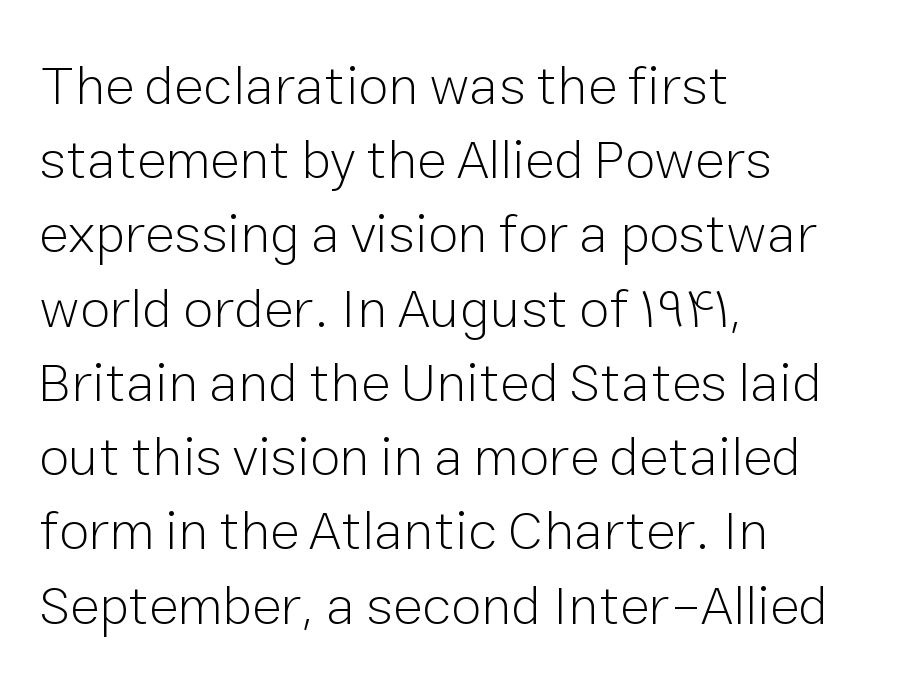
The image shows 55 px light sans-serif type, upright; set left-aligned, normal line spacing (1.35x), normal letter spacing, not underlined; low stroke contrast and a medium x-height.
